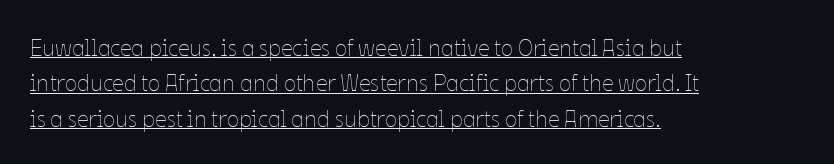
The image shows 23 px text type, upright; set left-aligned, normal line spacing (1.54x), normal letter spacing, underlined.
